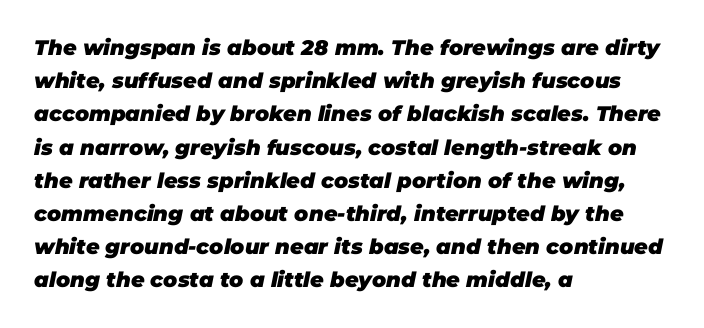
Plenty of ink on the page — the face is bold. The passage shown has conventional tracking throughout. These lines sit exactly where default settings would place them. This rendering features lettering with no underline. Line starts are locked; line ends wander.
